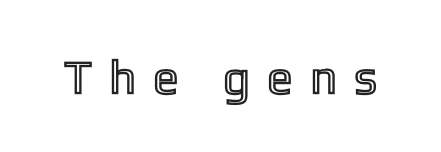
Q: Is the text italic (slanted)? A: No, it is upright.
Q: Is the text underlined? A: No.
Q: Is the spacing between letters normal or unusually wide? A: Unusually wide.
Q: Width (condensed, normal, or wide)? A: Condensed.
Q: x-height? A: Medium.
Q: Monospaced? A: No.
